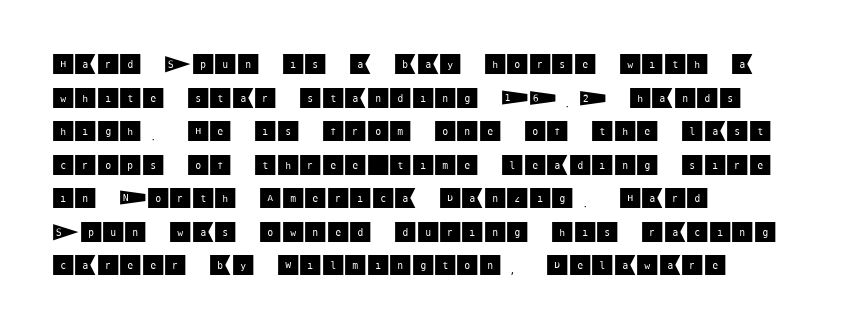
Q: Is the text italic (slanted)? A: No, it is upright.
Q: Is the text underlined? A: No.
Q: How is the paragraph aligned? A: Left-aligned.
Q: Is the spacing between letters normal or unusually wide? A: Normal.
Q: Is the spacing between lines tight, normal or loose? A: Normal.
